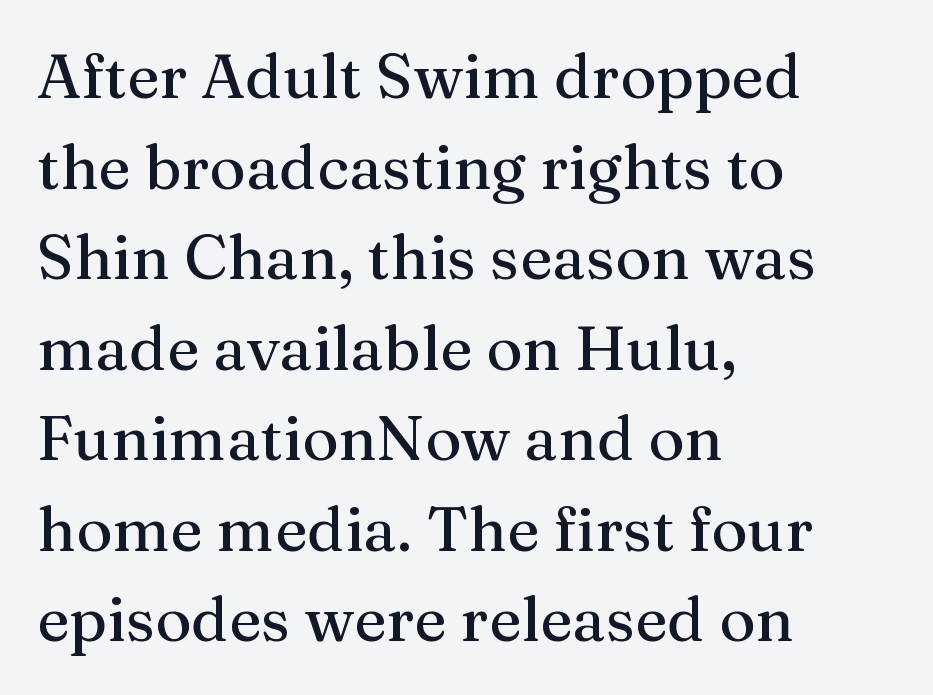
The image shows 62 px serif type, upright; set left-aligned, normal line spacing (1.46x), normal letter spacing, not underlined; medium stroke contrast and a medium x-height.
